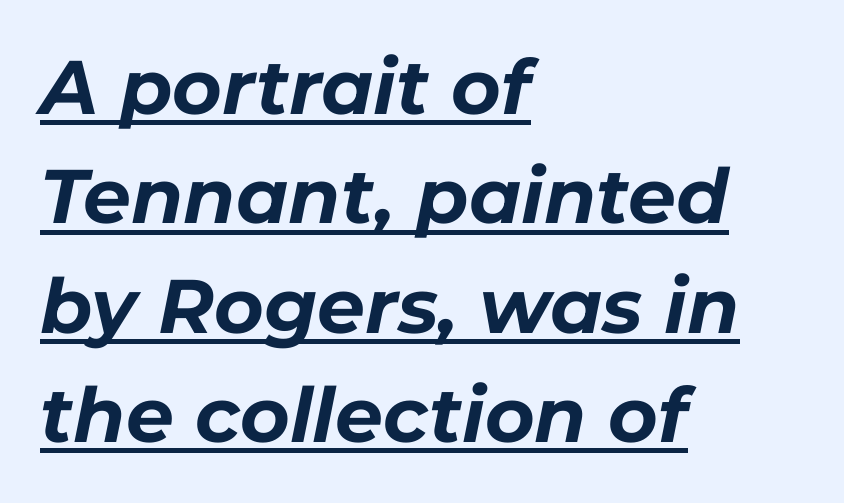
The image shows 76 px bold type, italic (leaning right); set left-aligned, normal line spacing (1.44x), normal letter spacing, underlined; low stroke contrast and a medium x-height.
